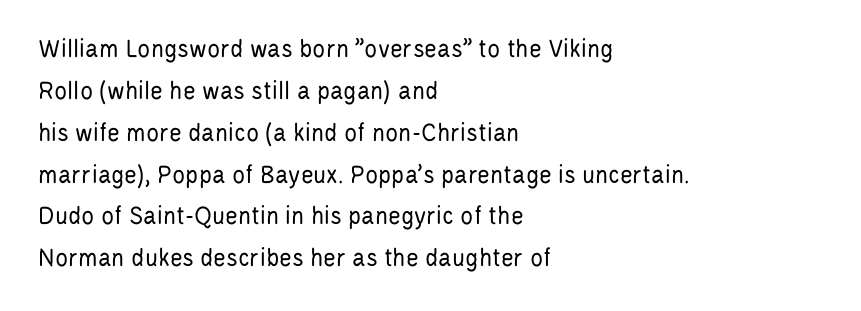
Q: Is the text bold? A: No.
Q: Is the text italic (slanted)? A: No, it is upright.
Q: Is the text underlined? A: No.
Q: How is the paragraph aligned? A: Left-aligned.
Q: Is the spacing between letters normal or unusually wide? A: Normal.
Q: Is the spacing between lines tight, normal or loose? A: Normal.
